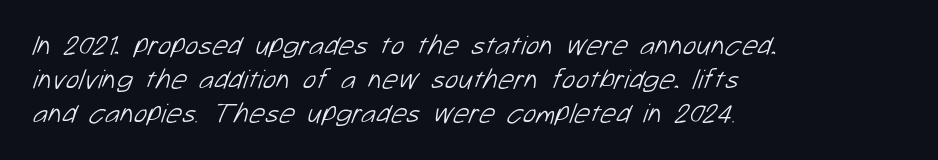
The image shows 28 px light sans-serif type; set left-aligned, line spacing 1.22x, normal letter spacing, not underlined; low stroke contrast and a medium x-height.
